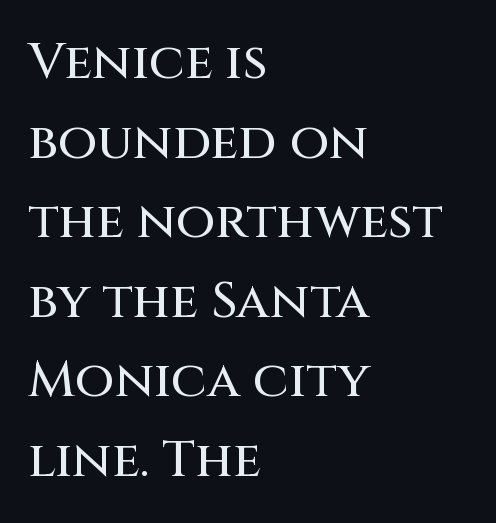
The image shows 51 px sans-serif type, upright; set left-aligned, normal line spacing (1.56x), normal letter spacing, not underlined; medium stroke contrast and a large x-height.
